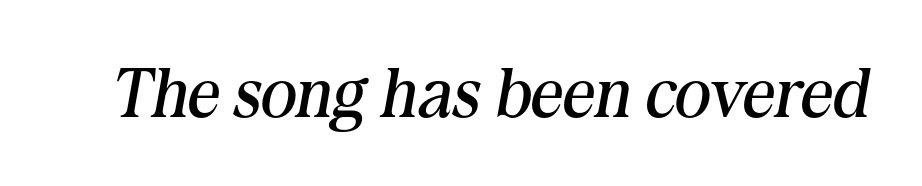
{"serif": "yes", "italic": "yes", "lean": "right", "slant_degrees": 10, "bold": "no", "weight": "regular", "width": "normal", "stroke_contrast": "medium", "x_height": "medium", "monospaced": "no", "underline": "no", "letter_spacing": "normal", "letter_spacing_em": 0.0, "glyph_px": 70}
